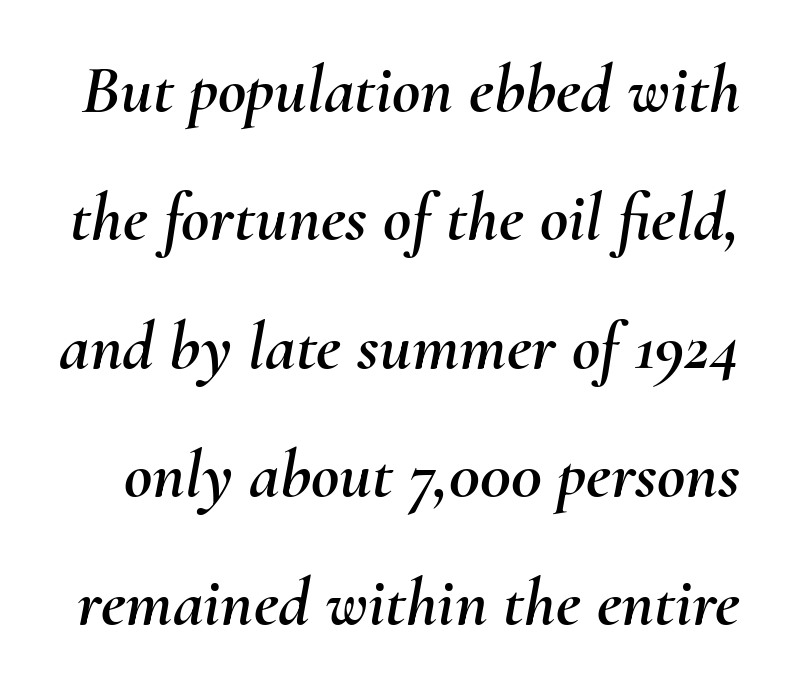
{"italic": "yes", "lean": "right", "slant_degrees": 10, "width": "normal", "stroke_contrast": "medium", "x_height": "small", "monospaced": "no", "underline": "no", "line_spacing_ratio": 1.86, "letter_spacing": "normal", "letter_spacing_em": 0.0, "glyph_px": 69}
